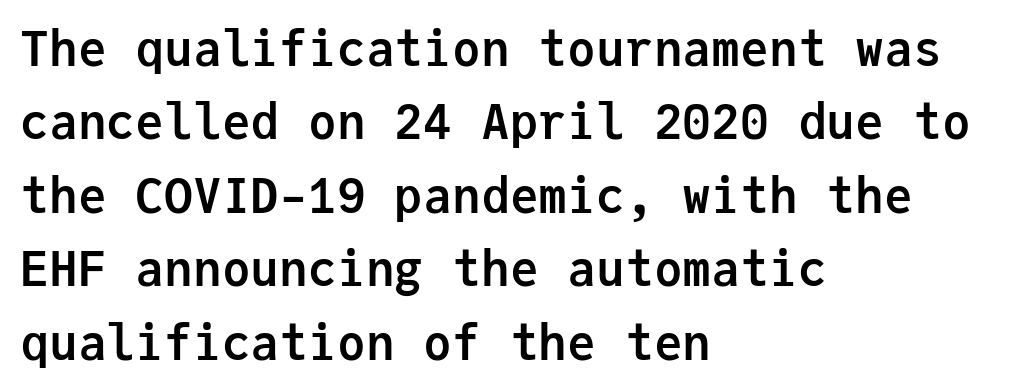
{"serif": "no", "italic": "no", "bold": "yes", "weight": "semibold", "width": "normal", "stroke_contrast": "low", "x_height": "medium", "monospaced": "yes", "underline": "no", "align": "left", "line_spacing": "normal", "line_spacing_ratio": 1.53, "letter_spacing": "normal", "letter_spacing_em": 0.0, "glyph_px": 48}
